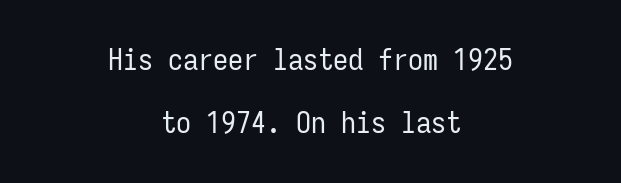
Q: Is the text bold? A: No.
Q: Is the text italic (slanted)? A: No, it is upright.
Q: Is the typeface a serif or a sans-serif typeface? A: Sans-serif.
Q: Is the text underlined? A: No.
Q: How is the paragraph aligned? A: Centered.
Q: Is the spacing between letters normal or unusually wide? A: Normal.
Q: Is the spacing between lines tight, normal or loose? A: Loose.
Q: Width (condensed, normal, or wide)? A: Condensed.
Q: Stroke contrast? A: Low.
Q: x-height? A: Medium.
Q: Monospaced? A: Yes.
